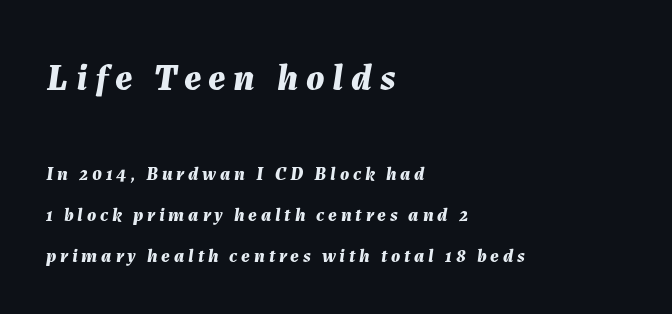
The strokes are fattened all the way to bold. Looks like regular typesetting: each glyph gets only the width it needs. The block of text is sparse from top to bottom, with ample space between rows. Emphasis-style slanted type is in use. Scale decreases going downward across the two blocks. Observe the wide spacing: letters keep a clear distance from each other.
